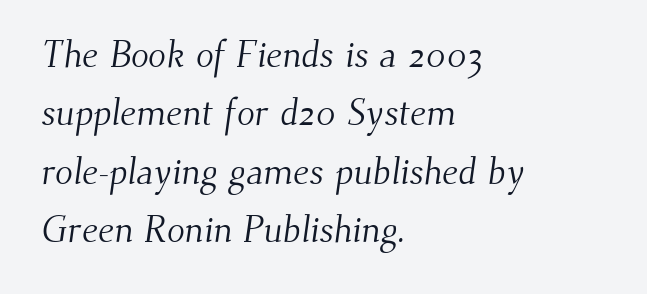
Serif or sans? Serif — the stroke terminals have little feet. Words float on clear page, feet unadorned. No extra ink here — the face is not bold. These lines are rendered in a variable-pitch font. A normal amount of white space separates one row of letters from the next. The tracking reads as untouched default to a designer's eye.
